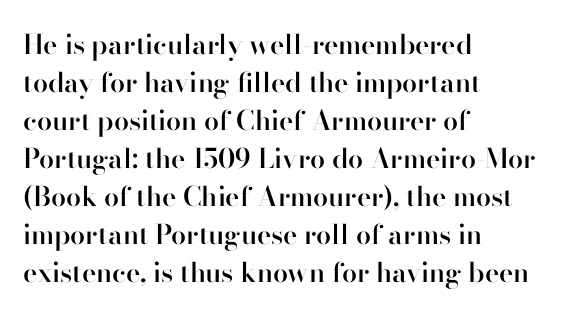
The lines sit at an ordinary, default distance from one another. Compared with typical body copy, the letter spacing here is the same. Casual observation: everything's shoved over to the left. The lettering stays uniformly vertical, giving the passage a roman look.
